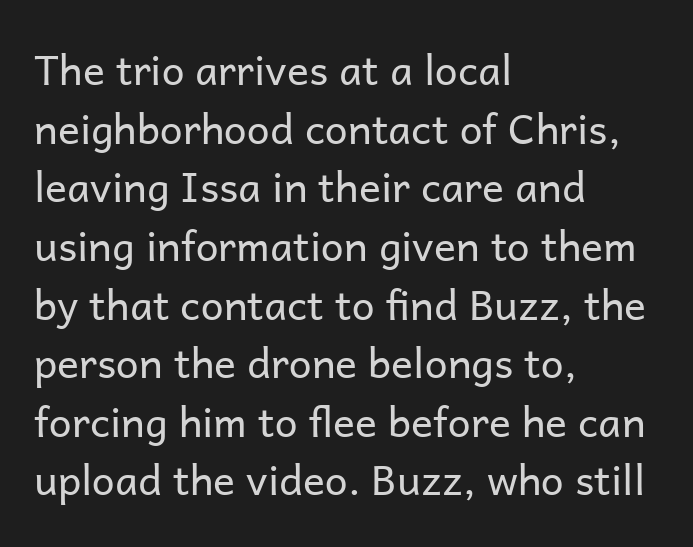
The image shows 41 px regular-weight sans-serif type, upright; set left-aligned, normal line spacing (1.43x), normal letter spacing, not underlined; low stroke contrast and a medium x-height.
